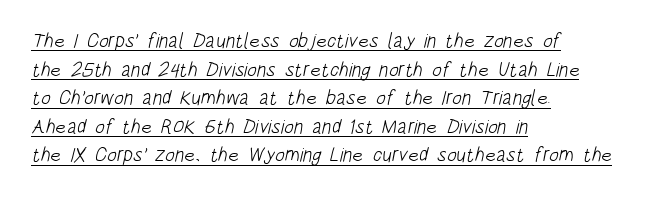
Q: Is the text bold? A: No.
Q: Is the text underlined? A: Yes.
Q: How is the paragraph aligned? A: Left-aligned.
Q: Is the spacing between letters normal or unusually wide? A: Normal.
Q: Is the spacing between lines tight, normal or loose? A: Normal.
